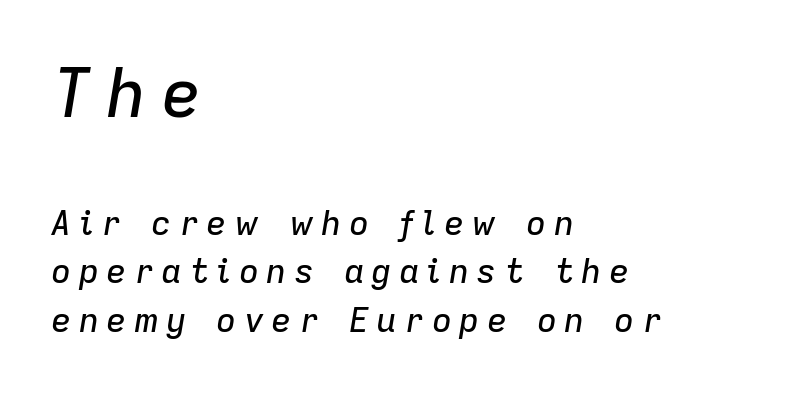
Block one is the big one; block two sits smaller underneath. Horizontal alignment here is leftward, the default for most running prose. Descenders hang freely into open space. If you drew a line through each stem, it would be angled.
